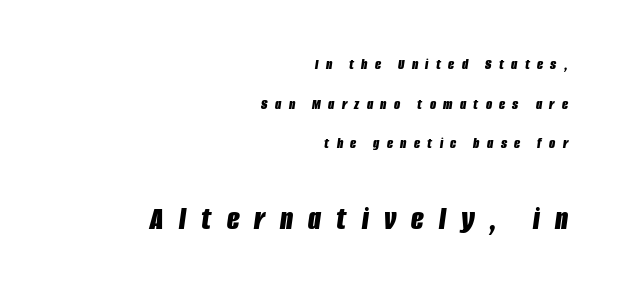
You could not count columns in this text — the font is proportionally spaced. The whole block is typeset with a tilt. Strokes here are thick enough to call this a true bold. Short note: letters widely spaced. Students, observe: this is what heavily led, spacious text looks like.
